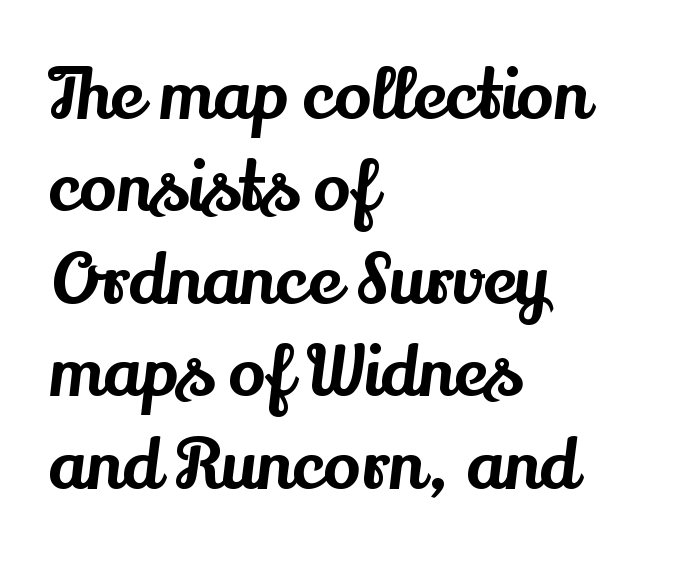
Underlining? Definitely not there. Look at the bottom of the vertical strokes: they flare into serifs here. Note the varied advance widths — an 'i' is clearly narrower than an 'm'. The face used here is rendered with its standard letterfit. Left-aligned paragraph, ragged on the right.
